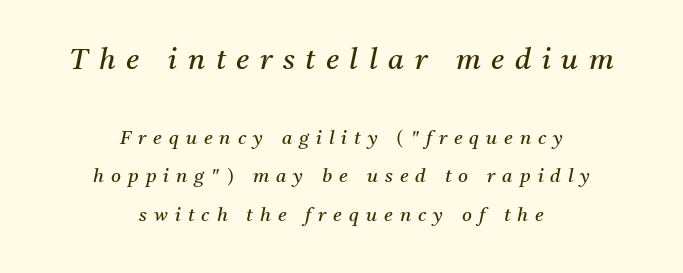
{"serif": "yes", "italic": "yes", "lean": "right", "slant_degrees": 11, "bold": "no", "weight": "regular", "width": "normal", "stroke_contrast": "medium", "x_height": "medium", "monospaced": "no", "underline": "no", "align": "center", "line_spacing": "loose", "line_spacing_ratio": 2.02, "letter_spacing": "wide", "letter_spacing_em": 0.37, "larger_block": "first", "size_ratio": 1.53, "glyph_px": 29}
